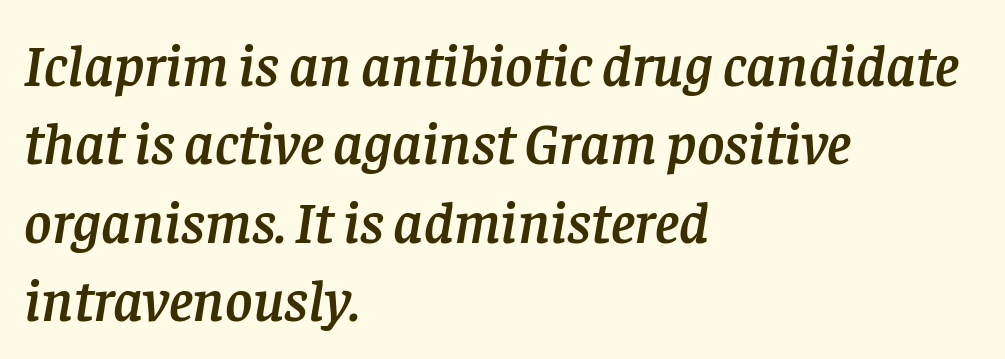
The image shows 59 px serif type, italic (leaning right); set left-aligned, normal line spacing (1.33x), normal letter spacing, not underlined; low stroke contrast and a large x-height.
